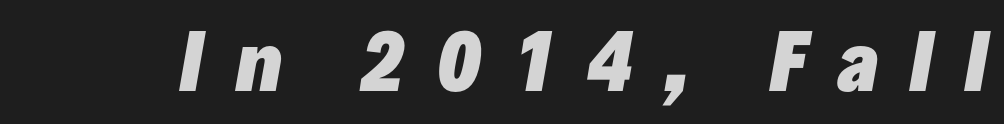
{"italic": "yes", "lean": "right", "slant_degrees": 10, "bold": "yes", "weight": "heavy", "width": "normal", "stroke_contrast": "low", "x_height": "medium", "monospaced": "no", "underline": "no", "letter_spacing": "wide", "letter_spacing_em": 0.4, "glyph_px": 76}
